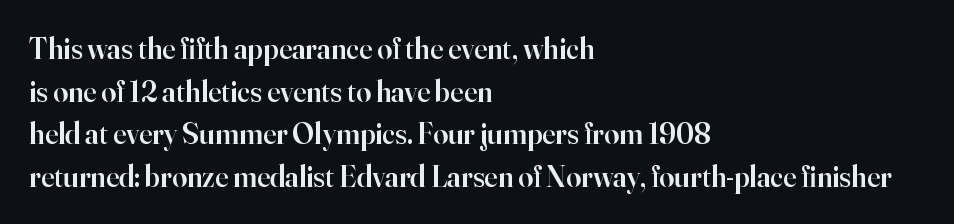
The image shows 30 px semibold serif type, upright; set left-aligned, normal line spacing (1.42x), normal letter spacing, not underlined; high stroke contrast and a small x-height.
